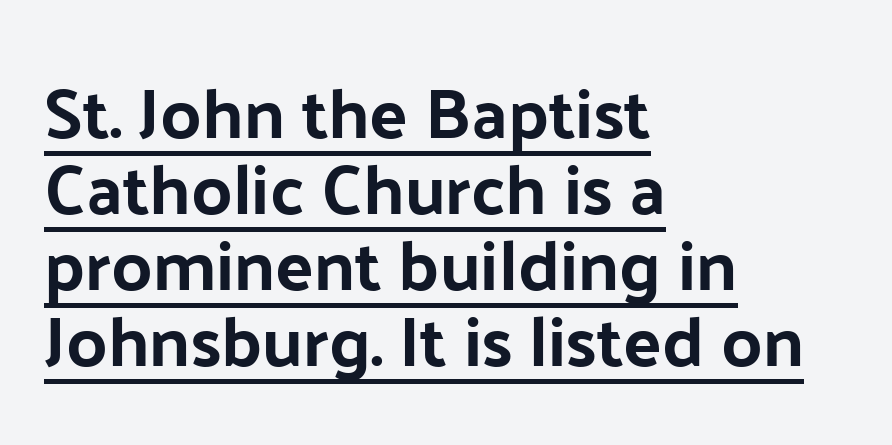
The block of text is dense from top to bottom, with scant space between rows. The rendering shows plain stroke endings on the letterforms — a sans-serif design. Letter spacing: default. Every character sits straight up, as roman type does. Varying glyph widths throughout — classic text-font behaviour. The rendered words wear a rule along their underside.
